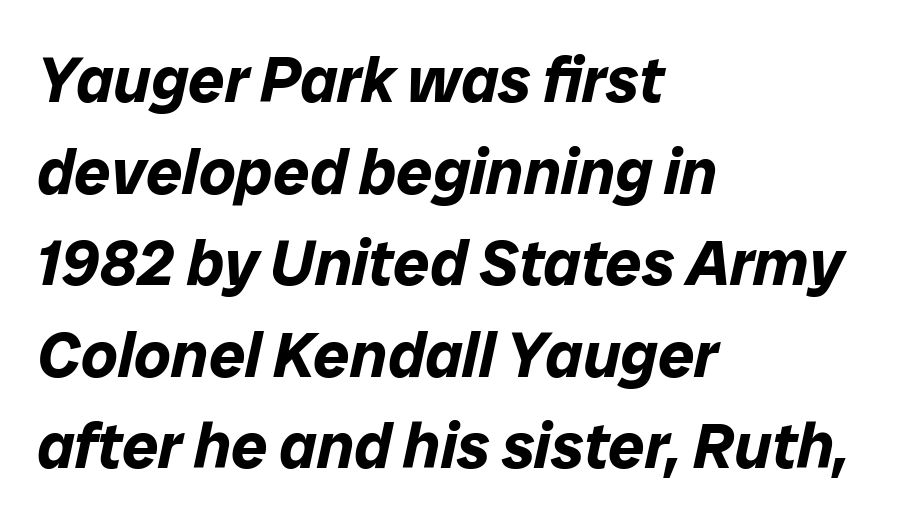
The rag falls on the right side of this text block. Plenty of ink on the page — the face is bold. Here the glyphs are tracked normally, forming tight word shapes. The string is rendered with underlining switched off. The axis of the letterforms is tilted away from vertical.
